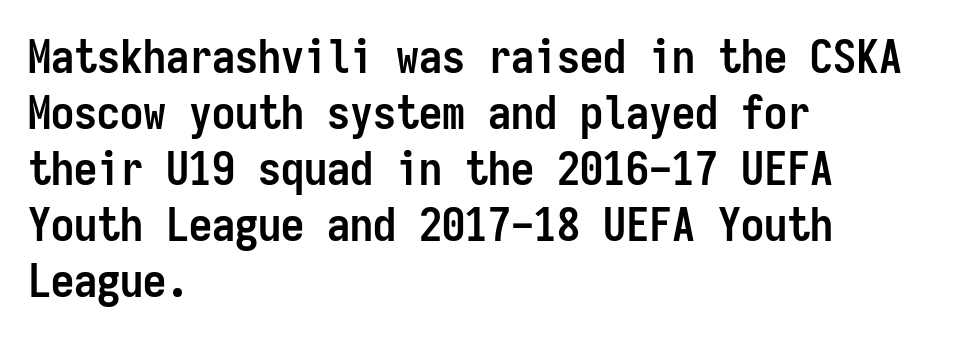
It's the straight-up-and-down kind of type. Think of a typewriter: that constant character pitch is what you see here. Spacing between characters is what you'd get straight out of the box. Each row of text sits above clean, open space. Teacher's note: observe the even left margin — that is flush-left alignment.
